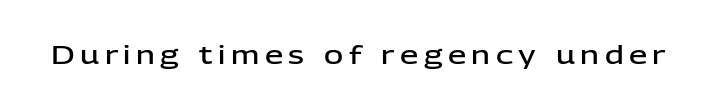
Q: Is the text bold? A: Semi-bold.
Q: Is the text italic (slanted)? A: No, it is upright.
Q: Is the text underlined? A: No.
Q: Is the spacing between letters normal or unusually wide? A: Unusually wide.
